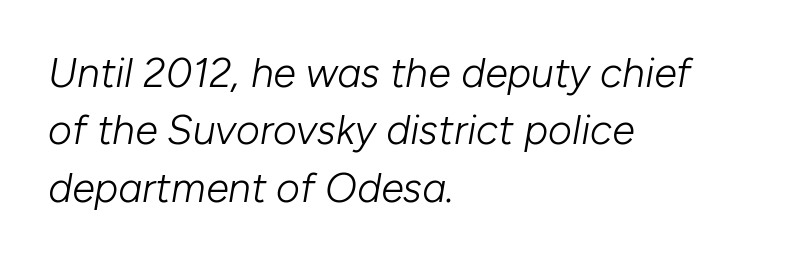
The letters advance in unequal steps, a hallmark of proportional type. You could call the tracking neutral — neither tight nor loose. Compared with ordinary roman type, these characters are visibly tilted. Weight: not bold — regular or lighter. Underlining? Definitely not there.
